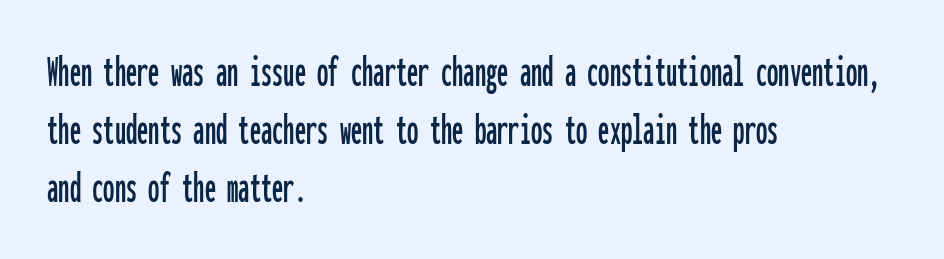
The strip under each line holds only bare page. Notice how descenders clear the ascenders below comfortably — that's standard leading. No extra tracking has been applied to these lines. The text block is weighted toward the left margin, trailing off unevenly rightward. The letters march in equal steps, a hallmark of fixed-pitch type. This rendering employs a face without finishing strokes, i.e., a sans-serif.
